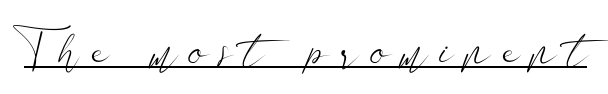
{"serif": "no", "bold": "no", "weight": "light", "width": "wide", "stroke_contrast": "low", "x_height": "small", "monospaced": "no", "underline": "yes", "letter_spacing": "wide", "letter_spacing_em": 0.25, "glyph_px": 49}
